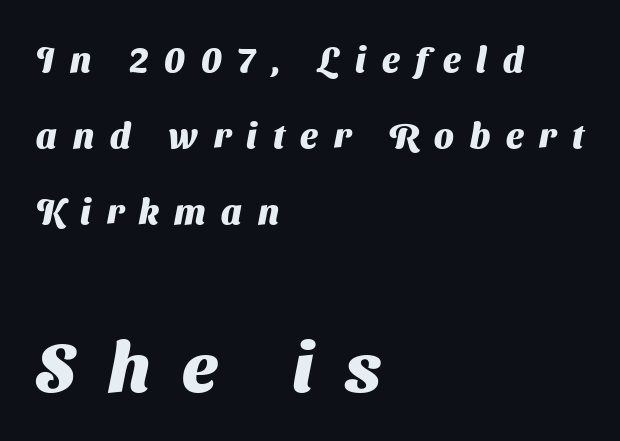
The image shows 70 px heavy sans-serif type; set left-aligned, loose line spacing (2.17x), unusually wide letter spacing (+0.45 em), not underlined; the second (bottom) block is 2.0x larger; medium stroke contrast and a medium x-height.
